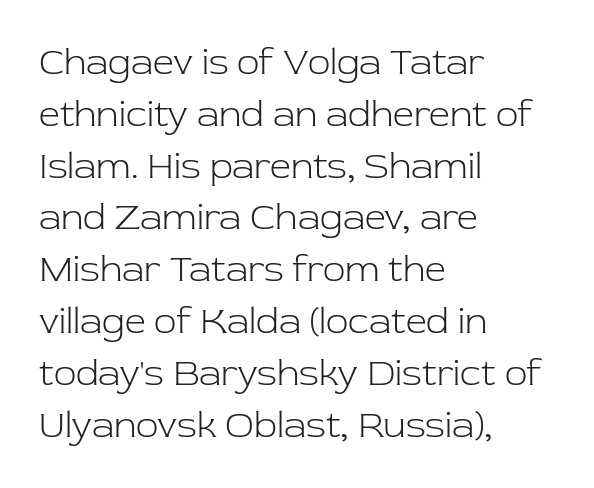
The image shows 37 px light serif type, upright; set left-aligned, normal line spacing (1.4x), normal letter spacing, not underlined; low stroke contrast and a medium x-height.
